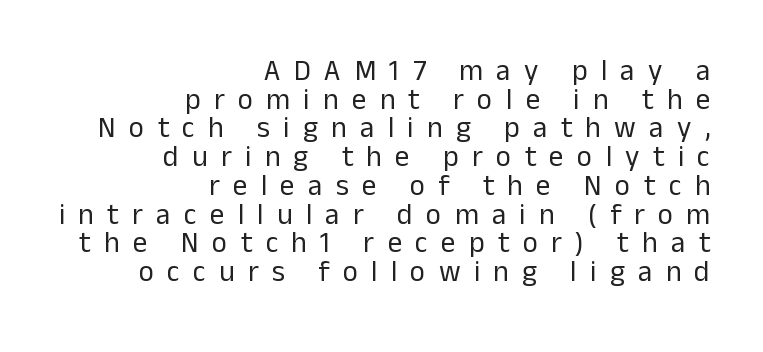
Q: Is the text bold? A: No.
Q: Is the text italic (slanted)? A: No, it is upright.
Q: Is the typeface a serif or a sans-serif typeface? A: Sans-serif.
Q: Is the text underlined? A: No.
Q: How is the paragraph aligned? A: Right-aligned.
Q: Is the spacing between letters normal or unusually wide? A: Unusually wide.
Q: Is the spacing between lines tight, normal or loose? A: Tight.
Q: Width (condensed, normal, or wide)? A: Normal.
Q: Stroke contrast? A: Low.
Q: x-height? A: Medium.
Q: Monospaced? A: No.
